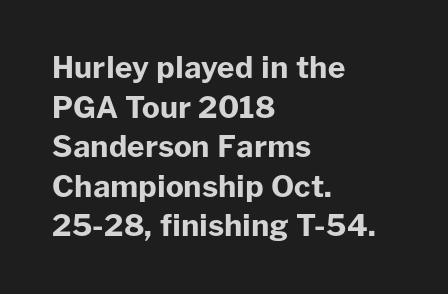
Q: Is the text bold? A: Yes.
Q: Is the text italic (slanted)? A: No, it is upright.
Q: Is the typeface a serif or a sans-serif typeface? A: Sans-serif.
Q: Is the text underlined? A: No.
Q: How is the paragraph aligned? A: Left-aligned.
Q: Is the spacing between letters normal or unusually wide? A: Normal.
Q: Is the spacing between lines tight, normal or loose? A: Normal.
Q: Width (condensed, normal, or wide)? A: Normal.
Q: Stroke contrast? A: Low.
Q: x-height? A: Medium.
Q: Monospaced? A: No.
